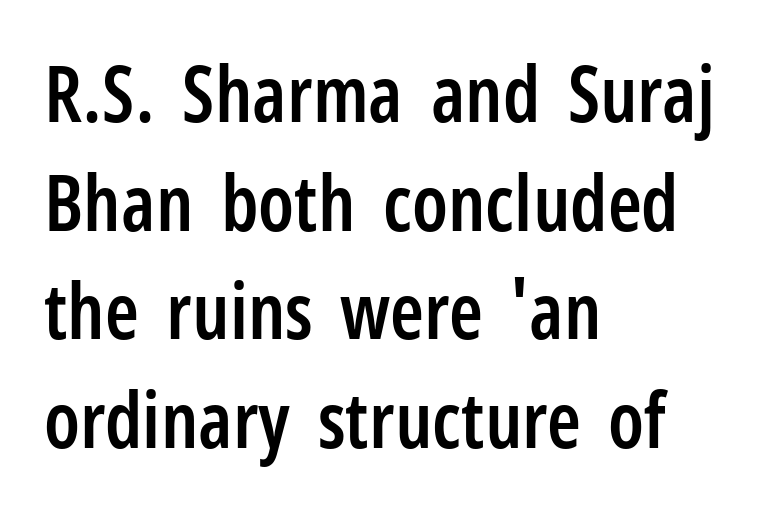
{"serif": "no", "italic": "no", "bold": "semi", "weight": "semibold", "width": "condensed", "stroke_contrast": "low", "x_height": "medium", "monospaced": "no", "underline": "no", "align": "left", "line_spacing": "normal", "line_spacing_ratio": 1.41, "letter_spacing": "normal", "letter_spacing_em": 0.0, "glyph_px": 77}
